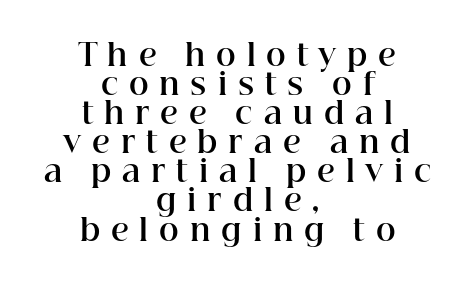
{"serif": "yes", "italic": "no", "bold": "yes", "weight": "bold", "width": "normal", "stroke_contrast": "high", "x_height": "medium", "monospaced": "no", "underline": "no", "align": "center", "line_spacing": "tight", "line_spacing_ratio": 0.97, "letter_spacing": "wide", "letter_spacing_em": 0.36, "glyph_px": 30}
